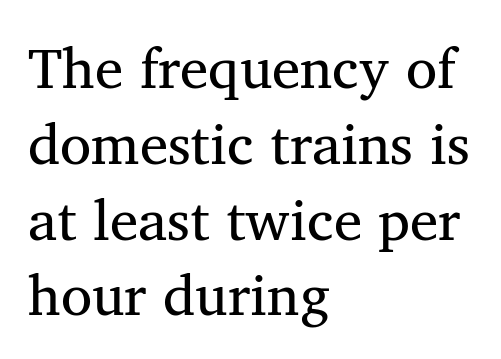
Spacing verdict: proportional, widths tailored to each character. Weight class: somewhere from thin through regular. Tracking here is standard; glyphs follow each other at the usual distance. The specimen reads as upright at a glance. Glance below the letters and you will spot only blank space. Line spacing here is normal.
